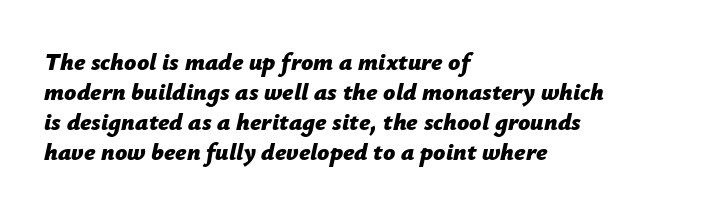
{"italic": "yes", "lean": "right", "slant_degrees": 12, "bold": "yes", "underline": "no", "align": "left", "line_spacing": "normal", "line_spacing_ratio": 1.25, "letter_spacing": "normal", "letter_spacing_em": 0.0, "glyph_px": 24}
